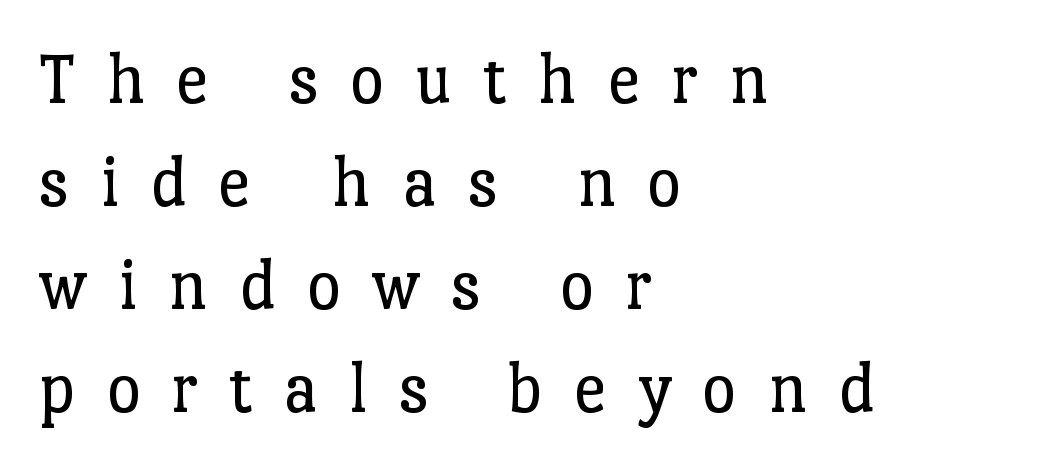
In terms of posture, this sample is upright. Descenders are the only things crossing below the line. The passage shown is typed in a proportional face where columns would drift. The rendering inserts visible extra space after every character.
